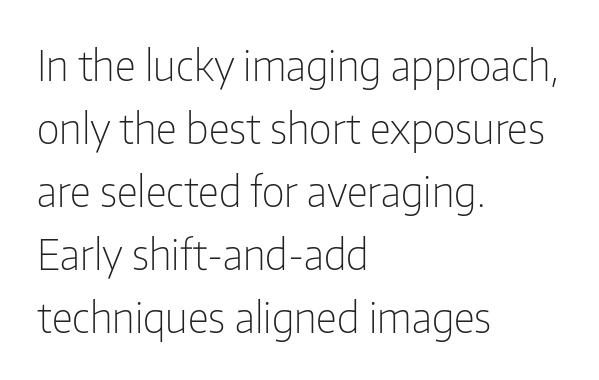
{"serif": "no", "italic": "no", "bold": "no", "weight": "light", "width": "condensed", "stroke_contrast": "low", "x_height": "medium", "monospaced": "no", "underline": "no", "align": "left", "line_spacing": "normal", "line_spacing_ratio": 1.5, "letter_spacing": "normal", "letter_spacing_em": 0.0, "glyph_px": 42}
